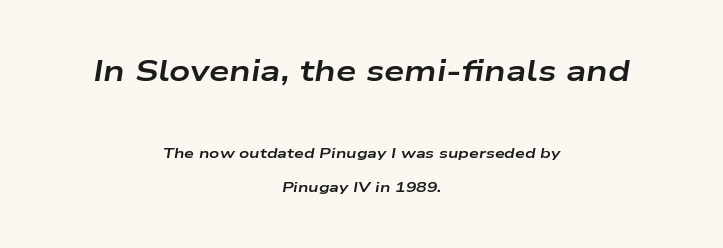
Q: Is the text bold? A: Yes.
Q: Is the text italic (slanted)? A: Yes, it leans right by about 9 degrees.
Q: Is the text underlined? A: No.
Q: How is the paragraph aligned? A: Centered.
Q: Is the spacing between letters normal or unusually wide? A: Normal.
Q: Is the spacing between lines tight, normal or loose? A: Loose.
Q: Which block of text is set in a larger size, the first (top) or the second (bottom)? A: The first (top) one.
Q: Width (condensed, normal, or wide)? A: Wide.
Q: Stroke contrast? A: Low.
Q: x-height? A: Medium.
Q: Monospaced? A: No.
